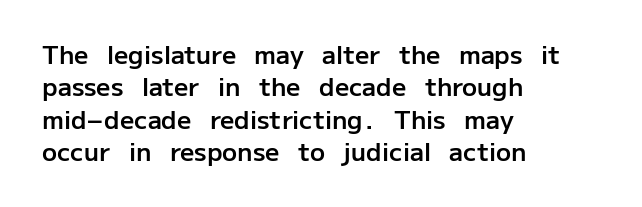
{"italic": "no", "bold": "semi", "underline": "no", "align": "left", "line_spacing": "normal", "line_spacing_ratio": 1.3, "letter_spacing": "normal", "letter_spacing_em": 0.0, "glyph_px": 25}
